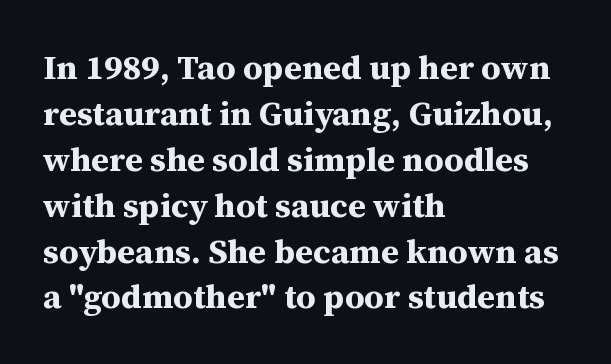
{"serif": "yes", "italic": "no", "bold": "yes", "weight": "bold", "width": "normal", "stroke_contrast": "medium", "x_height": "medium", "monospaced": "no", "underline": "no", "align": "left", "line_spacing": "normal", "line_spacing_ratio": 1.35, "letter_spacing": "normal", "letter_spacing_em": 0.0, "glyph_px": 34}
